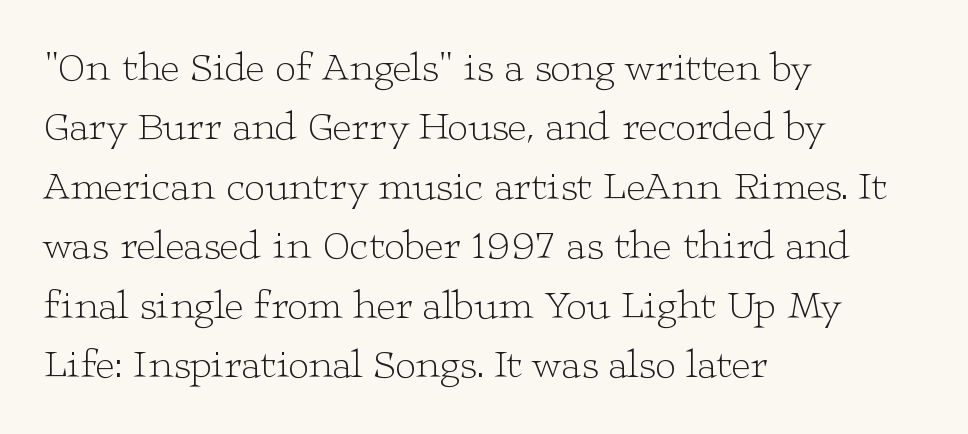
Baseline-to-baseline distance is the conventional proportion of letter height. Think of a printed novel: that variable character pitch is what you see here. The space beneath each line is pristine and unruled. The strokes carry an ordinary text weight at most. Does the copy run flush right? No — it runs flush left. Notice how the stems are strictly vertical — no italics here.
